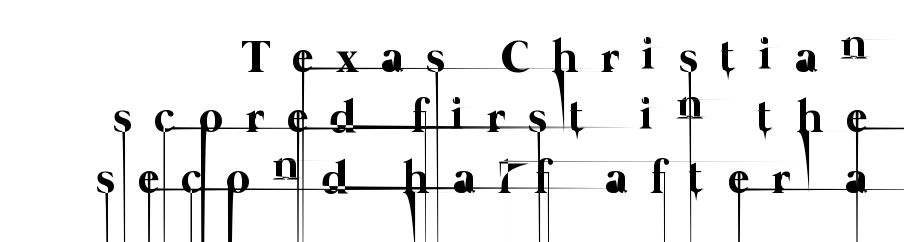
{"bold": "no", "weight": "thin", "width": "normal", "stroke_contrast": "low", "x_height": "medium", "monospaced": "no", "underline": "no", "line_spacing": "normal", "line_spacing_ratio": 1.31, "letter_spacing": "wide", "letter_spacing_em": 0.5, "glyph_px": 46}
